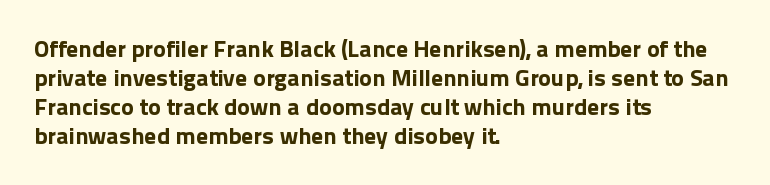
The image shows 24 px bold type, upright; set left-aligned, line spacing 1.21x, normal letter spacing, not underlined.
